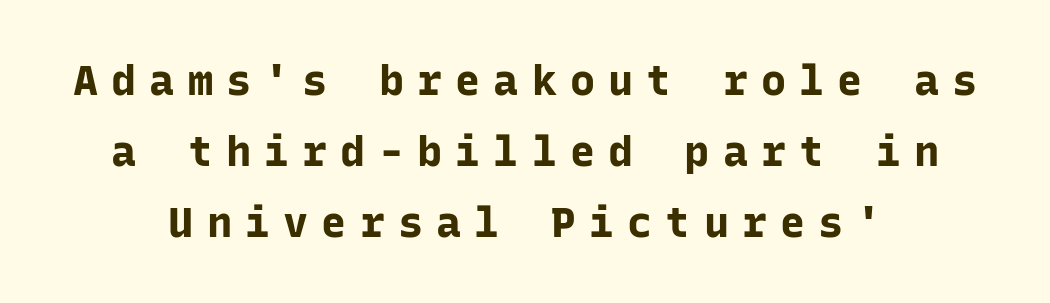
Do the characters align in a grid? Yes, the font is monospaced. The rendering shows plain stroke endings on the letterforms — a sans-serif design. A bare baseline throughout the passage. Short and long lines alike share a common midpoint. Italic? Not at all — the glyphs are vertical.
